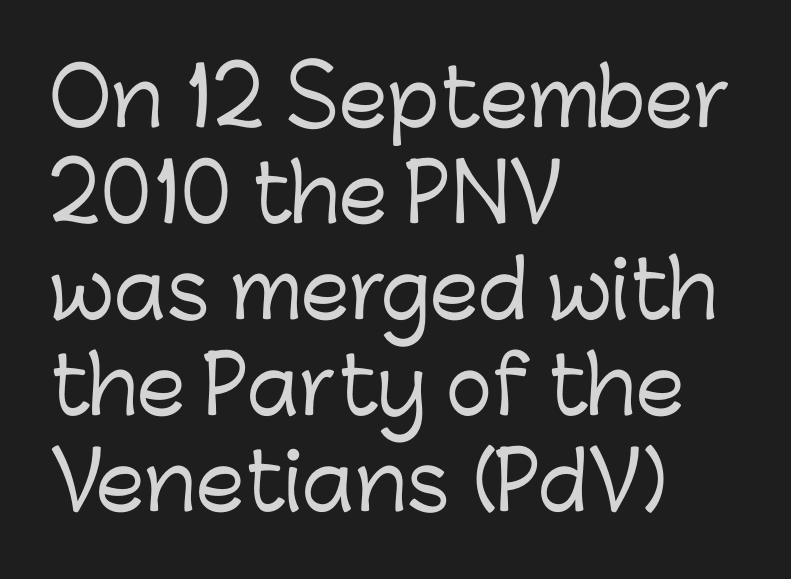
The image shows 78 px sans-serif type, upright; set left-aligned, line spacing 1.23x, normal letter spacing, not underlined; low stroke contrast and a medium x-height.
